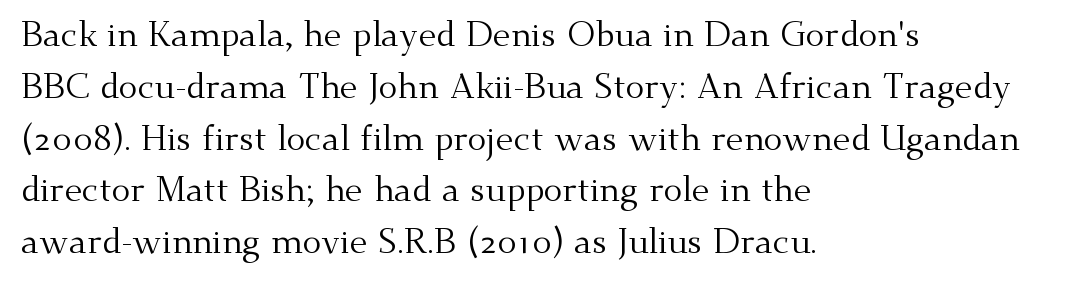
{"serif": "yes", "italic": "no", "bold": "no", "weight": "regular", "width": "normal", "stroke_contrast": "medium", "x_height": "small", "monospaced": "no", "underline": "no", "align": "left", "line_spacing": "normal", "line_spacing_ratio": 1.48, "letter_spacing": "normal", "letter_spacing_em": 0.0, "glyph_px": 35}
